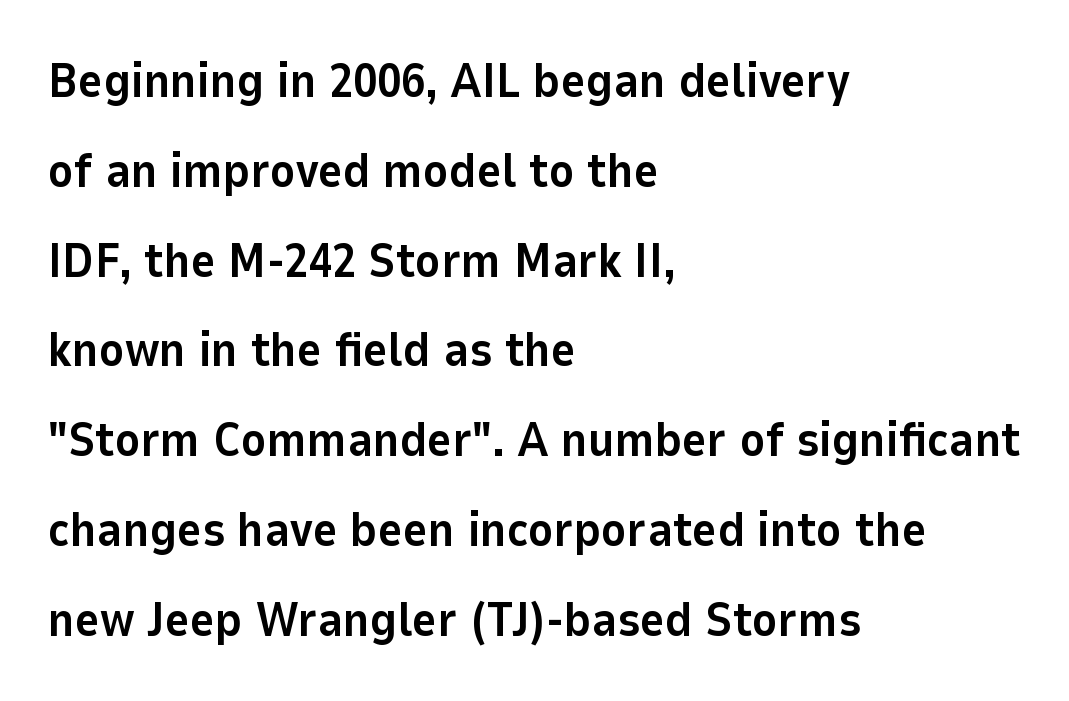
This is heavy type, rendered in bold. The type family on display is of the sans-serif kind. Just letters on the line, the space beneath them empty. The ragged edge is on the right, which tells us the setting is flush left. The typography opts for an upright posture over an oblique one. Does extra space separate the letters? No, they use regular spacing.
